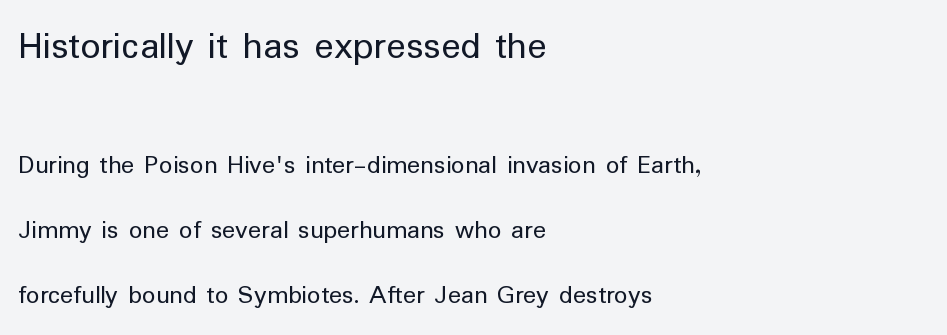
Q: Is the text bold? A: No.
Q: Is the text italic (slanted)? A: No, it is upright.
Q: Is the typeface a serif or a sans-serif typeface? A: Sans-serif.
Q: Is the text underlined? A: No.
Q: How is the paragraph aligned? A: Left-aligned.
Q: Is the spacing between letters normal or unusually wide? A: Normal.
Q: Is the spacing between lines tight, normal or loose? A: Loose.
Q: Which block of text is set in a larger size, the first (top) or the second (bottom)? A: The first (top) one.
Q: Width (condensed, normal, or wide)? A: Normal.
Q: Stroke contrast? A: Low.
Q: x-height? A: Medium.
Q: Monospaced? A: No.
